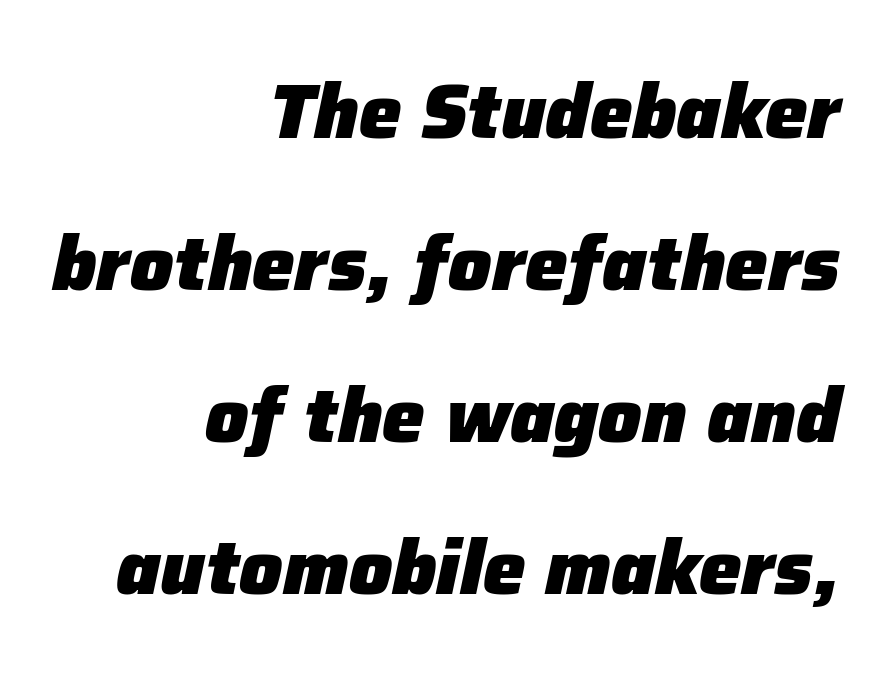
Slanted lettering throughout. Reading down the block, your eye finds every line finishing at a fixed right position. Think of a printed novel: that variable character pitch is what you see here. This rendering leaves character spacing at its baseline value. The strip under each line holds only bare page.
